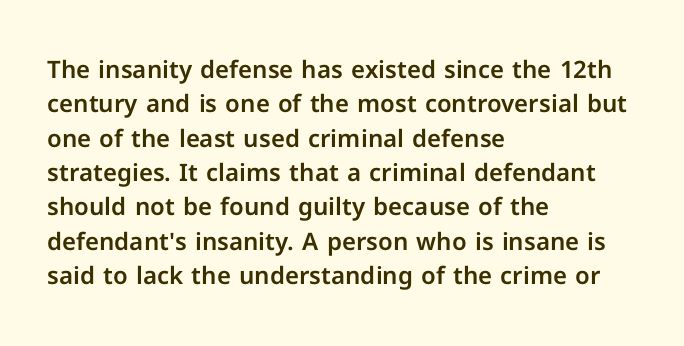
{"italic": "no", "underline": "no", "align": "left", "line_spacing": "normal", "line_spacing_ratio": 1.43, "letter_spacing": "normal", "letter_spacing_em": 0.0, "glyph_px": 24}
